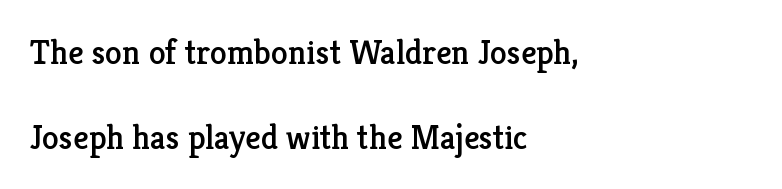
Q: Is the text italic (slanted)? A: No, it is upright.
Q: Is the typeface a serif or a sans-serif typeface? A: Serif.
Q: Is the text underlined? A: No.
Q: How is the paragraph aligned? A: Left-aligned.
Q: Is the spacing between letters normal or unusually wide? A: Normal.
Q: Is the spacing between lines tight, normal or loose? A: Loose.
Q: Width (condensed, normal, or wide)? A: Normal.
Q: Stroke contrast? A: Low.
Q: x-height? A: Medium.
Q: Monospaced? A: No.
